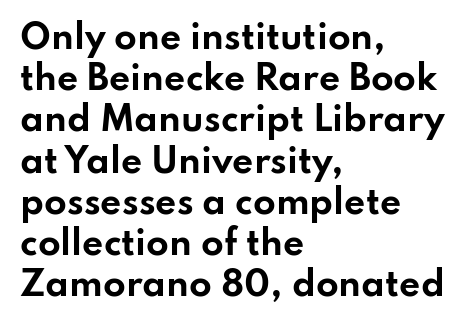
The image shows 33 px bold, wide sans-serif type, upright; set left-aligned, normal line spacing (1.25x), normal letter spacing, not underlined; low stroke contrast and a small x-height.
